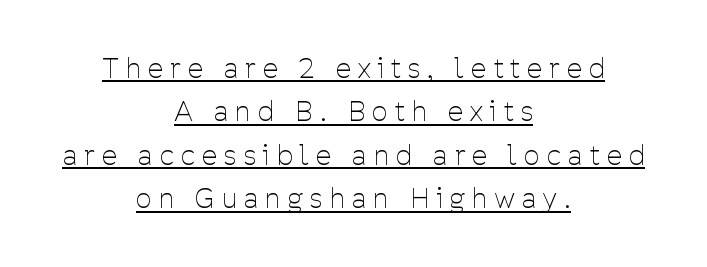
Q: Is the text bold? A: No.
Q: Is the text italic (slanted)? A: No, it is upright.
Q: Is the text underlined? A: Yes.
Q: How is the paragraph aligned? A: Centered.
Q: Is the spacing between letters normal or unusually wide? A: Unusually wide.
Q: Is the spacing between lines tight, normal or loose? A: Normal.
